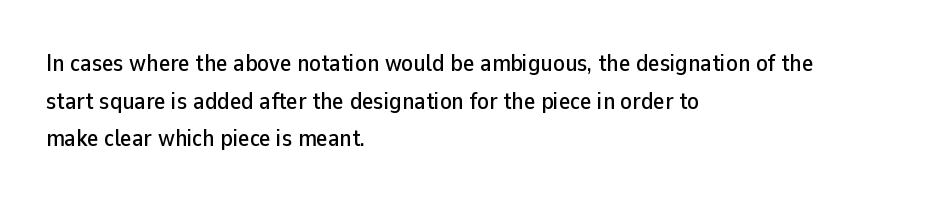
{"italic": "no", "underline": "no", "align": "left", "line_spacing": "normal", "line_spacing_ratio": 1.57, "letter_spacing": "normal", "letter_spacing_em": 0.0, "glyph_px": 24}
